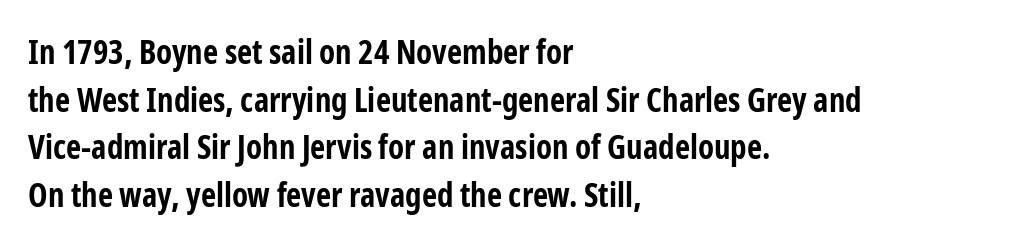
Where is the straight margin? On the left. The line texture is even and compact thanks to regular tracking. A normal amount of white space separates one row of letters from the next. Anything drawn beneath the words? Only blank space. Italic: no, the glyphs are upright roman. The rendering uses natural spacing where letterforms have individual widths.
